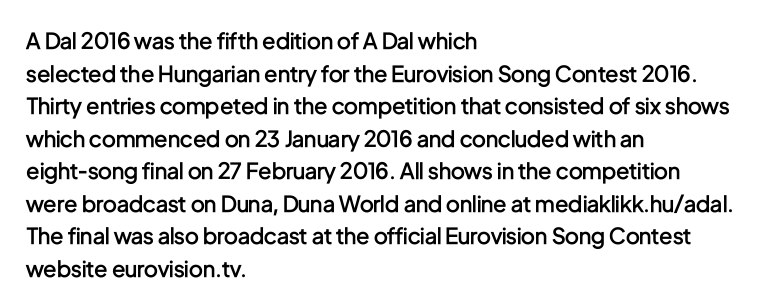
The image shows 22 px text type, upright; set left-aligned, normal line spacing (1.48x), normal letter spacing, not underlined.
